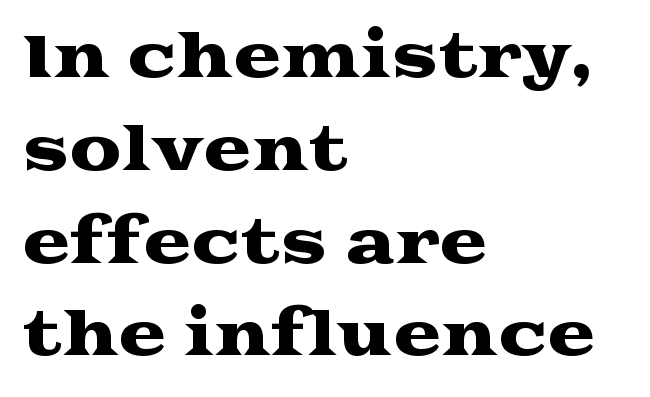
Leading matches the norm, producing a regular column. Check where the strokes stop: tiny serifs finish them off. Do the characters align in a grid? No, the font is proportional. Does the copy run flush right? No — it runs flush left. Short note: letters normally spaced.
